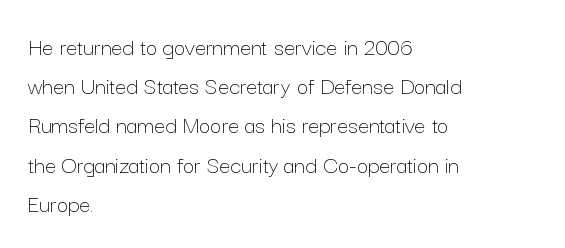
Is this a heavy cut? Hardly; it is regular or lighter. In CSS terms this would be text-align: left. Words appear dense and cohesive because spacing is normal. The gap between lines stays unmarked. Reading down the column, the eye jumps a familiar distance to each next line. This is roman type, the default non-slanted kind.
